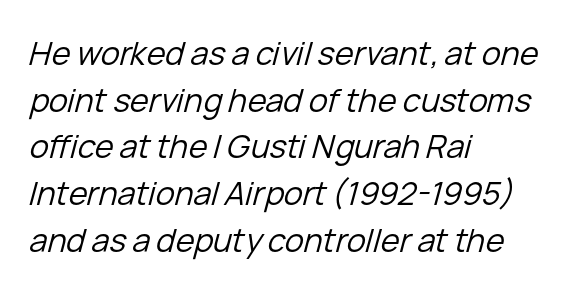
The image shows 32 px regular-weight type, italic (leaning right); set left-aligned, normal line spacing (1.46x), normal letter spacing, not underlined; low stroke contrast and a medium x-height.
